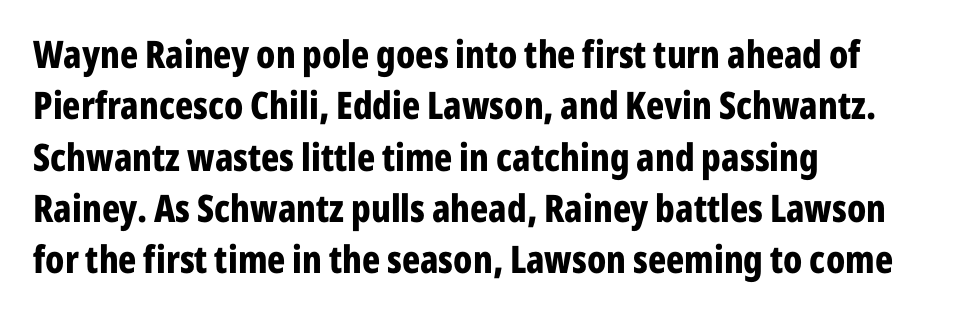
Varying glyph widths throughout — classic text-font behaviour. The paragraph shown leans on its left margin. I'd describe the lettering as bold — thick and assertive. Italic? Not at all — the glyphs are vertical. Typographically, this falls in the sans-serif category.
